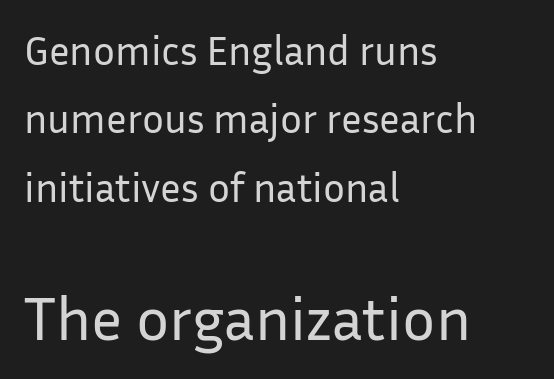
Q: Is the text bold? A: No.
Q: Is the text italic (slanted)? A: No, it is upright.
Q: Is the typeface a serif or a sans-serif typeface? A: Sans-serif.
Q: Is the text underlined? A: No.
Q: How is the paragraph aligned? A: Left-aligned.
Q: Is the spacing between letters normal or unusually wide? A: Normal.
Q: Is the spacing between lines tight, normal or loose? A: Normal.
Q: Which block of text is set in a larger size, the first (top) or the second (bottom)? A: The second (bottom) one.
Q: Width (condensed, normal, or wide)? A: Normal.
Q: Stroke contrast? A: Low.
Q: x-height? A: Medium.
Q: Monospaced? A: No.
